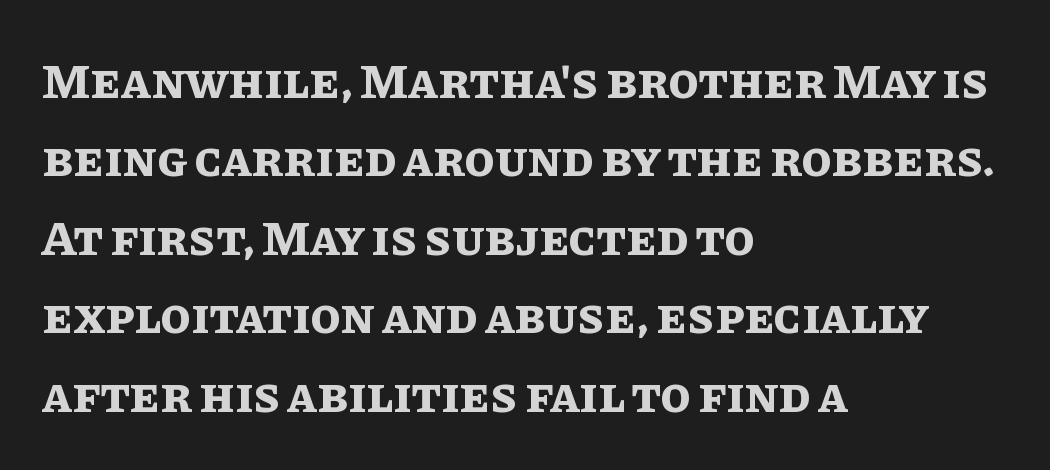
Q: Is the text bold? A: Yes.
Q: Is the text italic (slanted)? A: No, it is upright.
Q: Is the text underlined? A: No.
Q: How is the paragraph aligned? A: Left-aligned.
Q: Is the spacing between letters normal or unusually wide? A: Normal.
Q: Is the spacing between lines tight, normal or loose? A: Normal.
Q: Width (condensed, normal, or wide)? A: Normal.
Q: Stroke contrast? A: Low.
Q: x-height? A: Large.
Q: Monospaced? A: No.
